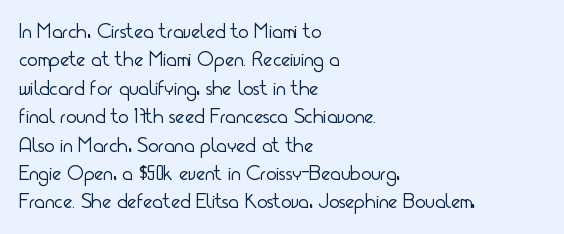
The image shows 22 px text type, upright; set left-aligned, normal line spacing (1.29x), normal letter spacing, not underlined.
